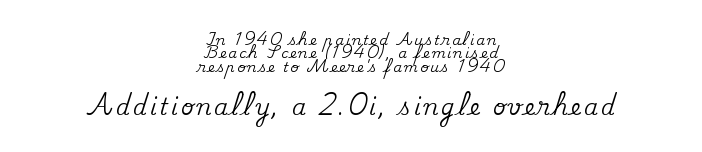
The image shows 22 px text type; set centered, tight line spacing (0.96x), not underlined; the second (bottom) block is 1.57x larger.
